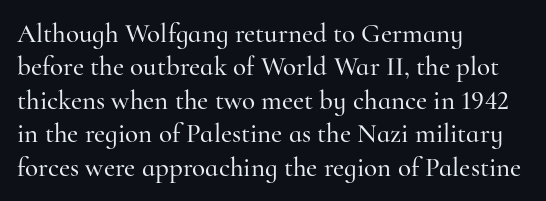
{"italic": "no", "underline": "no", "align": "left", "line_spacing_ratio": 1.24, "letter_spacing": "normal", "letter_spacing_em": 0.0, "glyph_px": 27}
